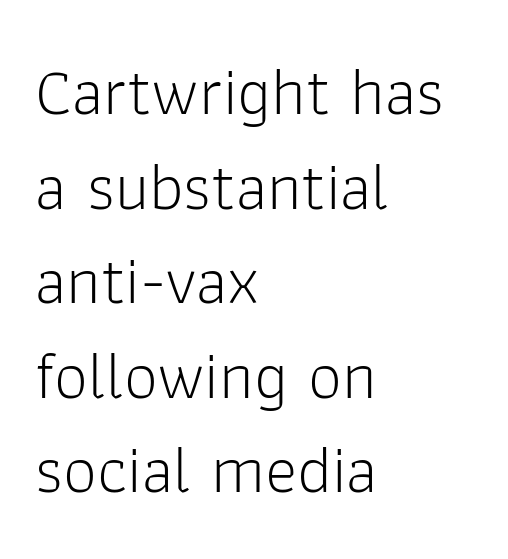
Q: Is the text bold? A: No.
Q: Is the text italic (slanted)? A: No, it is upright.
Q: Is the typeface a serif or a sans-serif typeface? A: Sans-serif.
Q: Is the text underlined? A: No.
Q: How is the paragraph aligned? A: Left-aligned.
Q: Is the spacing between letters normal or unusually wide? A: Normal.
Q: Is the spacing between lines tight, normal or loose? A: Normal.
Q: Width (condensed, normal, or wide)? A: Normal.
Q: Stroke contrast? A: Low.
Q: x-height? A: Medium.
Q: Monospaced? A: No.
